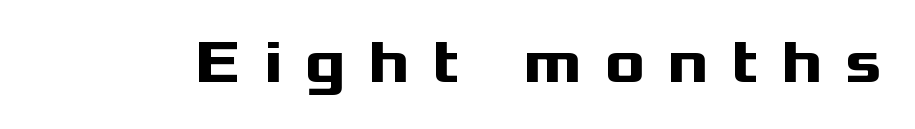
The image shows 60 px heavy, wide sans-serif type, upright; set unusually wide letter spacing (+0.38 em), not underlined; medium stroke contrast and a medium x-height.
